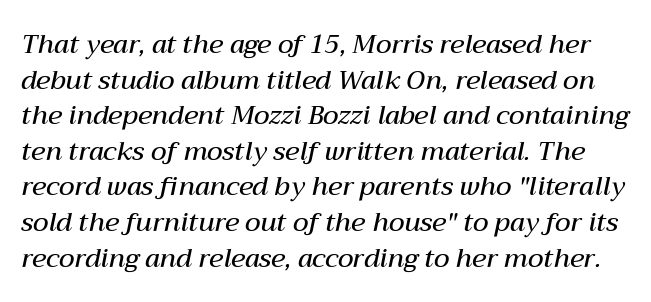
The image shows 26 px text type, italic (leaning right); set normal line spacing (1.37x), normal letter spacing, not underlined.
